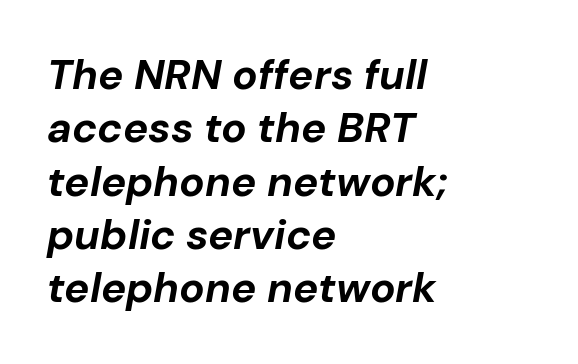
The image shows 42 px bold type, italic (leaning right); set left-aligned, normal line spacing (1.27x), normal letter spacing, not underlined; low stroke contrast and a medium x-height.
